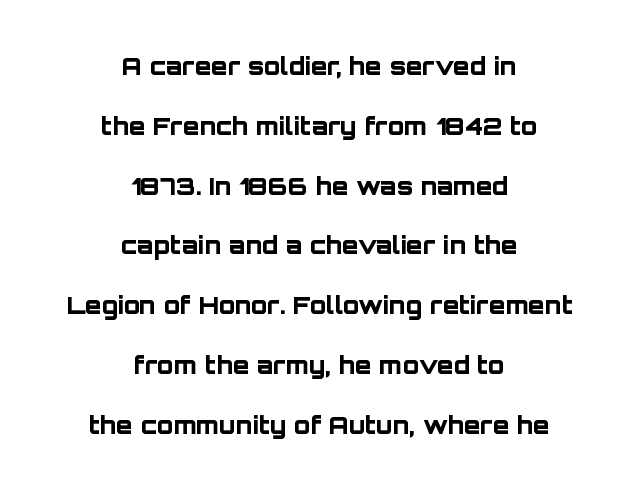
{"italic": "no", "bold": "yes", "underline": "no", "align": "center", "line_spacing": "loose", "line_spacing_ratio": 2.49, "letter_spacing": "normal", "letter_spacing_em": 0.0, "glyph_px": 24}
